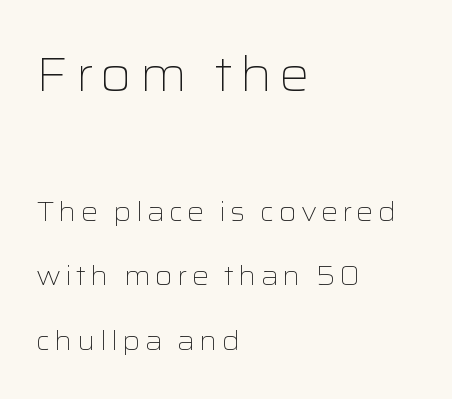
Q: Is the text bold? A: No.
Q: Is the text italic (slanted)? A: No, it is upright.
Q: Is the typeface a serif or a sans-serif typeface? A: Sans-serif.
Q: Is the text underlined? A: No.
Q: How is the paragraph aligned? A: Left-aligned.
Q: Is the spacing between lines tight, normal or loose? A: Loose.
Q: Which block of text is set in a larger size, the first (top) or the second (bottom)? A: The first (top) one.
Q: Width (condensed, normal, or wide)? A: Wide.
Q: Stroke contrast? A: Low.
Q: x-height? A: Medium.
Q: Monospaced? A: No.
